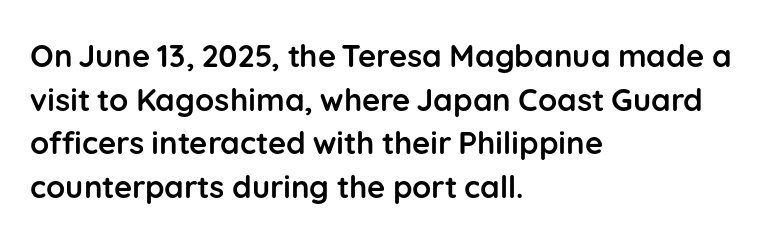
The image shows 31 px semibold sans-serif type, upright; set left-aligned, normal line spacing (1.41x), normal letter spacing, not underlined; low stroke contrast and a medium x-height.
